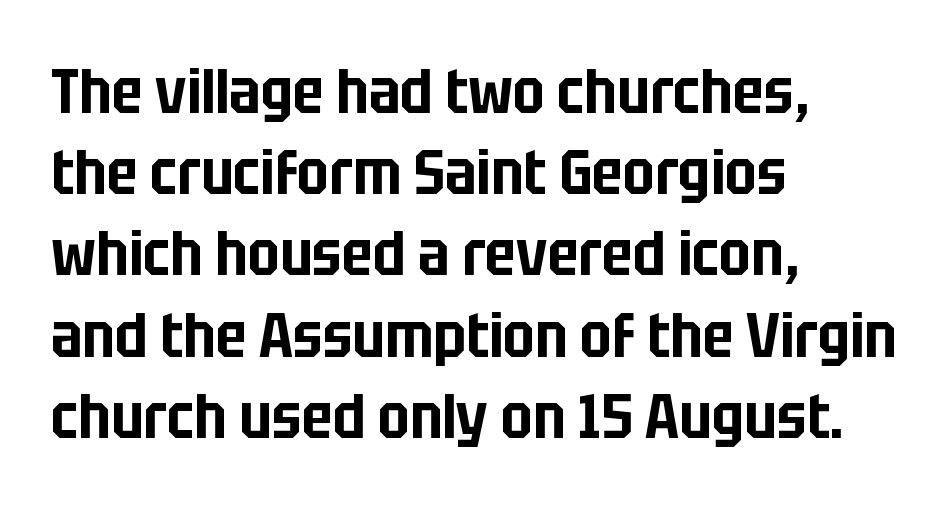
Q: Is the text italic (slanted)? A: No, it is upright.
Q: Is the typeface a serif or a sans-serif typeface? A: Sans-serif.
Q: Is the text underlined? A: No.
Q: How is the paragraph aligned? A: Left-aligned.
Q: Is the spacing between letters normal or unusually wide? A: Normal.
Q: Is the spacing between lines tight, normal or loose? A: Normal.
Q: Width (condensed, normal, or wide)? A: Condensed.
Q: Stroke contrast? A: Low.
Q: x-height? A: Large.
Q: Monospaced? A: No.
